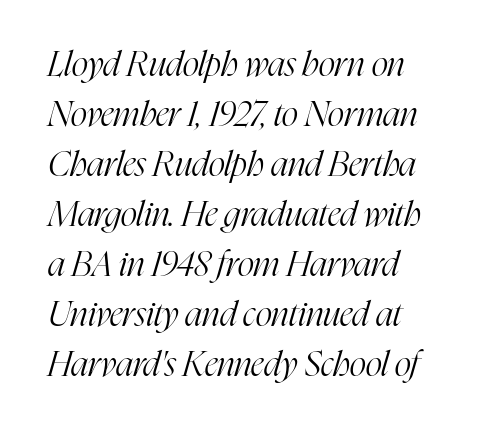
{"serif": "yes", "italic": "yes", "lean": "right", "slant_degrees": 16, "bold": "no", "weight": "light", "width": "condensed", "stroke_contrast": "high", "x_height": "medium", "monospaced": "no", "underline": "no", "line_spacing": "normal", "line_spacing_ratio": 1.43, "letter_spacing": "normal", "letter_spacing_em": 0.0, "glyph_px": 35}
